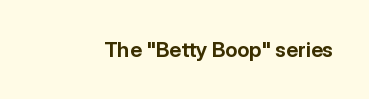
The letterforms sit shoulder to shoulder at normal distance. These lines were composed using upright roman letters. Check the space under the baseline: it is left empty. The sample has been set heavy, in full bold.
